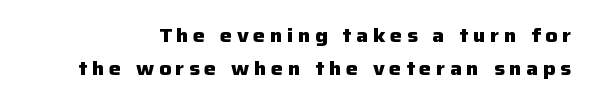
{"italic": "no", "bold": "yes", "underline": "no", "line_spacing": "normal", "line_spacing_ratio": 1.66, "letter_spacing": "wide", "letter_spacing_em": 0.23, "glyph_px": 20}
